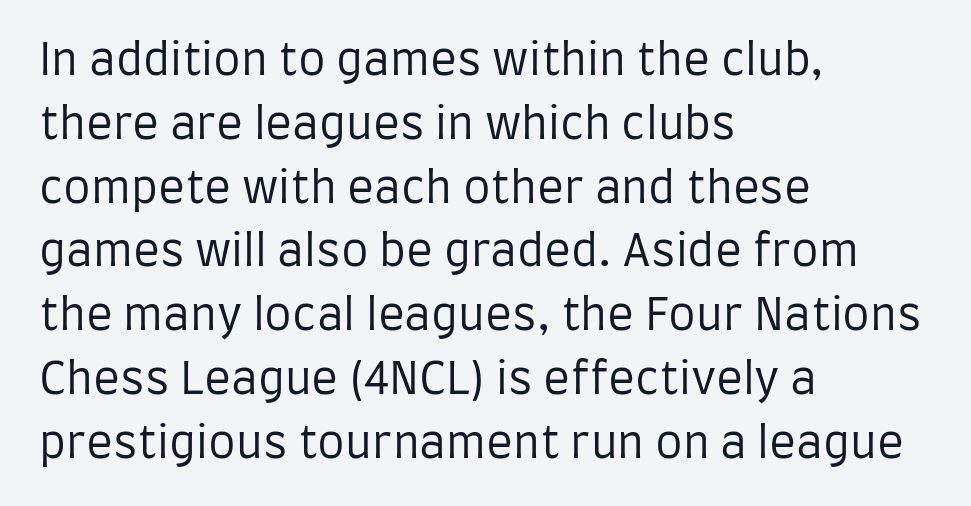
{"serif": "no", "italic": "no", "bold": "no", "weight": "regular", "width": "condensed", "stroke_contrast": "low", "x_height": "large", "monospaced": "no", "underline": "no", "align": "left", "line_spacing": "normal", "line_spacing_ratio": 1.45, "letter_spacing": "normal", "letter_spacing_em": 0.0, "glyph_px": 44}
